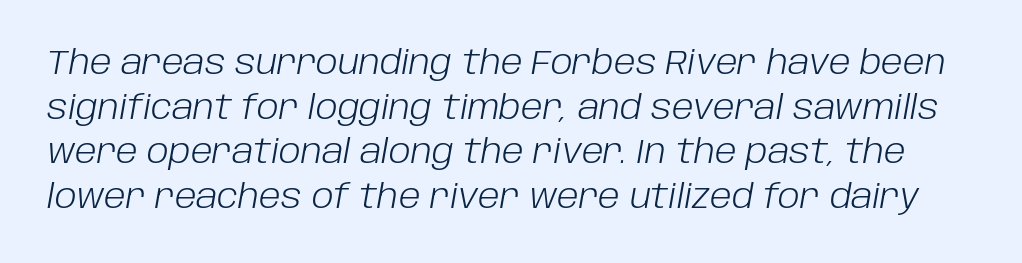
Q: Is the text bold? A: No.
Q: Is the text italic (slanted)? A: Yes, it leans right by about 10 degrees.
Q: Is the text underlined? A: No.
Q: Is the spacing between letters normal or unusually wide? A: Normal.
Q: Is the spacing between lines tight, normal or loose? A: Normal.
Q: Width (condensed, normal, or wide)? A: Normal.
Q: Stroke contrast? A: Low.
Q: x-height? A: Large.
Q: Monospaced? A: No.
